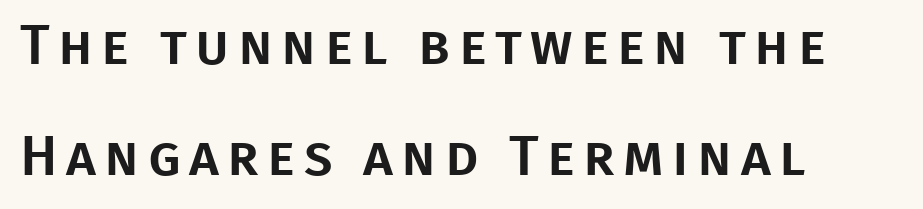
Airy leading. Typeset ragged right — the left edge is the straight one. The letters stand upright; this is a roman face. Words float on clear page, feet unadorned.
